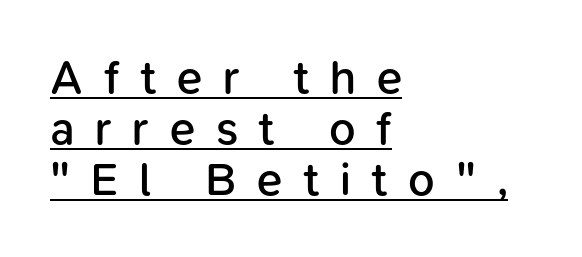
Q: Is the text bold? A: Semi-bold.
Q: Is the text italic (slanted)? A: No, it is upright.
Q: Is the typeface a serif or a sans-serif typeface? A: Sans-serif.
Q: Is the text underlined? A: Yes.
Q: How is the paragraph aligned? A: Left-aligned.
Q: Is the spacing between letters normal or unusually wide? A: Unusually wide.
Q: Is the spacing between lines tight, normal or loose? A: Tight.
Q: Width (condensed, normal, or wide)? A: Normal.
Q: Stroke contrast? A: Low.
Q: x-height? A: Medium.
Q: Monospaced? A: No.
